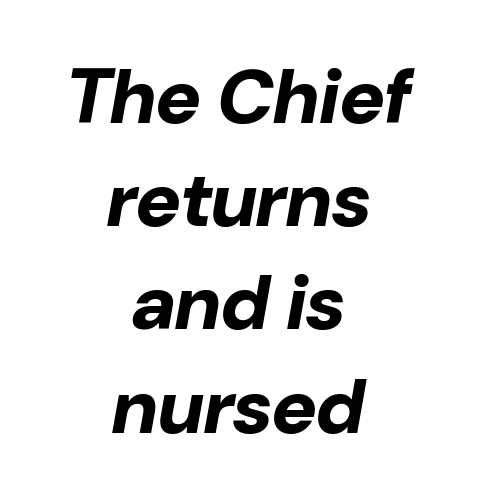
Rows of type keep a routine distance in the vertical direction. Each row of text sits above clean, open space. The passage shown is emphatically bold. This sample uses plain, unmodified letter spacing.
